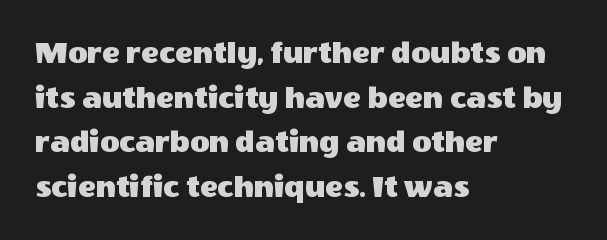
The image shows 33 px sans-serif type, upright; set left-aligned, normal line spacing (1.35x), normal letter spacing, not underlined; a large x-height.
